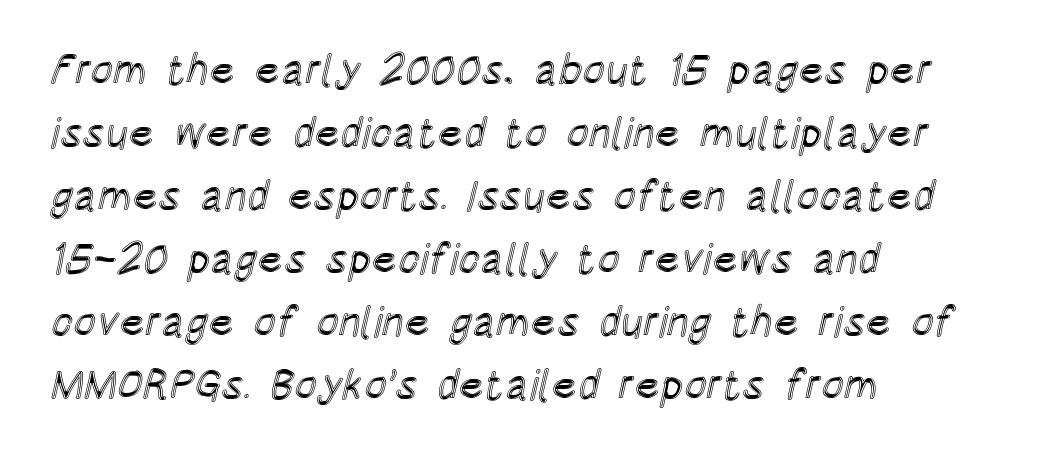
The setting favours the left margin, as ordinary paragraphs usually do. Check the space under the baseline: it is left empty. The rendering keeps characters at their native spacing. The letters advance in unequal steps, a hallmark of proportional type. Each new line begins a customary step beneath the previous one.
